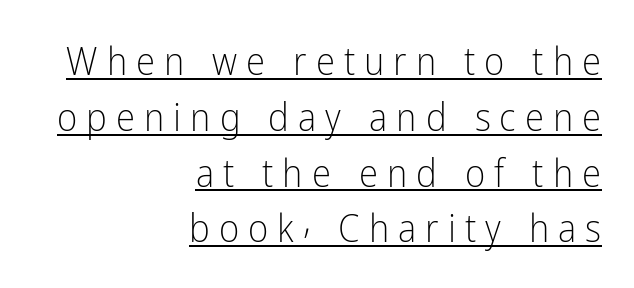
Q: Is the text bold? A: No.
Q: Is the text italic (slanted)? A: No, it is upright.
Q: Is the typeface a serif or a sans-serif typeface? A: Sans-serif.
Q: Is the text underlined? A: Yes.
Q: How is the paragraph aligned? A: Right-aligned.
Q: Is the spacing between letters normal or unusually wide? A: Unusually wide.
Q: Is the spacing between lines tight, normal or loose? A: Normal.
Q: Width (condensed, normal, or wide)? A: Condensed.
Q: Stroke contrast? A: Low.
Q: x-height? A: Medium.
Q: Monospaced? A: No.
